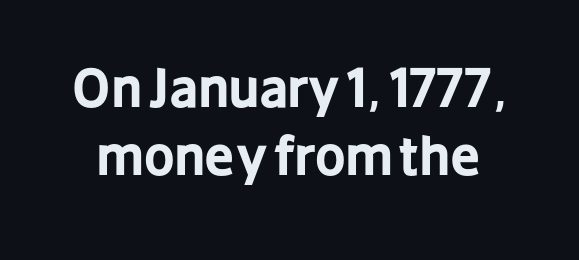
Grotesque or geometric, the face here clearly has no serifs. The passage shown is typed in a proportional face where columns would drift. No word sits above an underline. The font is running at its bold setting. Quick note: interline space is typical.
